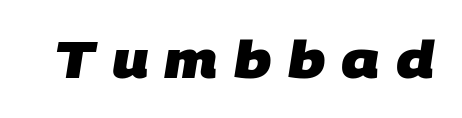
The image shows 51 px heavy sans-serif type; set unusually wide letter spacing (+0.32 em), not underlined; low stroke contrast and a large x-height.
